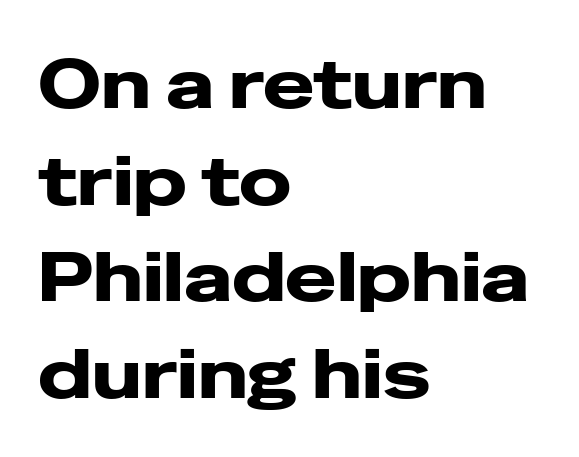
Q: Is the text italic (slanted)? A: No, it is upright.
Q: Is the typeface a serif or a sans-serif typeface? A: Sans-serif.
Q: Is the text underlined? A: No.
Q: How is the paragraph aligned? A: Left-aligned.
Q: Is the spacing between letters normal or unusually wide? A: Normal.
Q: Is the spacing between lines tight, normal or loose? A: Normal.
Q: Width (condensed, normal, or wide)? A: Wide.
Q: Stroke contrast? A: Low.
Q: x-height? A: Medium.
Q: Monospaced? A: No.
